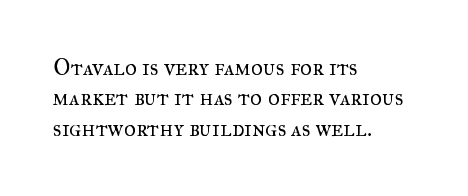
The space directly below the letters is spotless. Caption: standard tracking, unaltered. Vertically, the passage feels balanced, rows spaced as you'd expect. Does the lettering tilt? It doesn't — this is upright.
